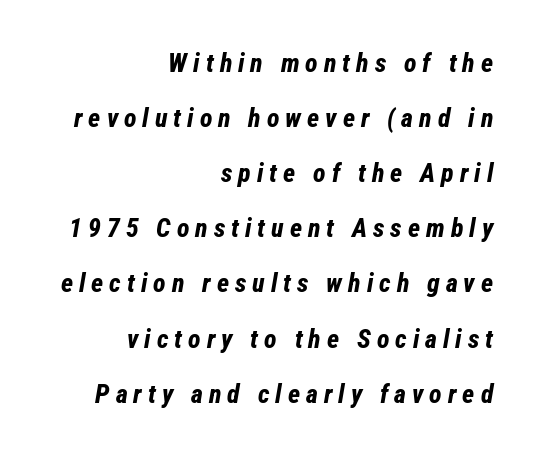
Leftover space on each line is placed entirely before the opening word. Display-style spreading of the glyphs; the letterfit is very open. Style check: oblique. The string is rendered with underlining switched off.
